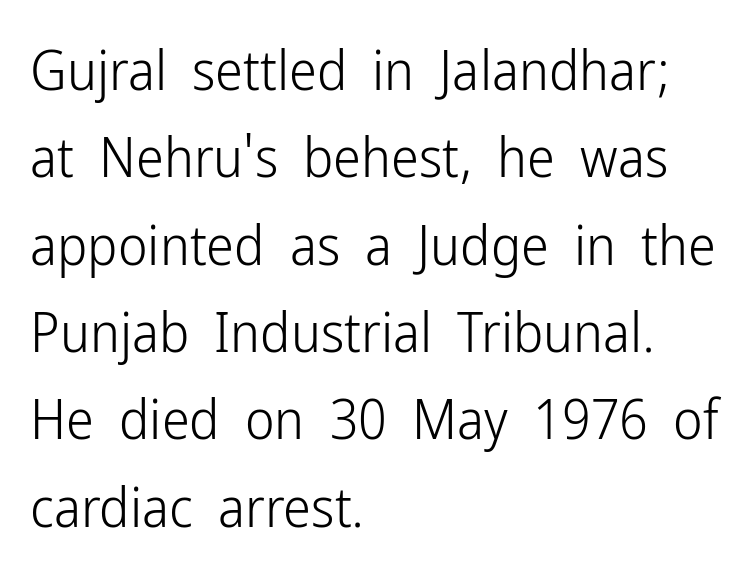
Q: Is the text bold? A: No.
Q: Is the text italic (slanted)? A: No, it is upright.
Q: Is the typeface a serif or a sans-serif typeface? A: Sans-serif.
Q: Is the text underlined? A: No.
Q: How is the paragraph aligned? A: Left-aligned.
Q: Is the spacing between letters normal or unusually wide? A: Normal.
Q: Is the spacing between lines tight, normal or loose? A: Normal.
Q: Width (condensed, normal, or wide)? A: Condensed.
Q: Stroke contrast? A: Low.
Q: x-height? A: Medium.
Q: Monospaced? A: No.
